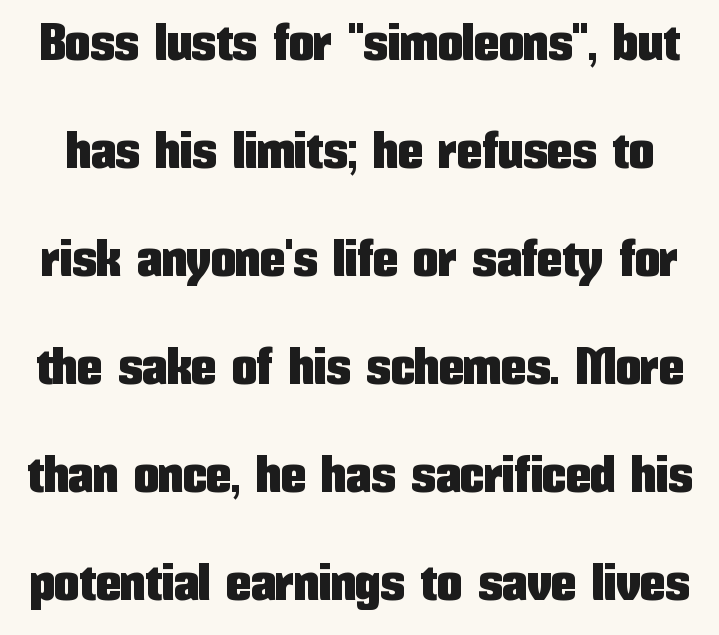
The image shows 50 px condensed sans-serif type, upright; set loose line spacing (2.16x), normal letter spacing, not underlined; low stroke contrast and a medium x-height.
